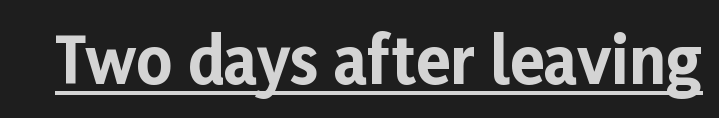
The image shows 63 px bold sans-serif type, upright; set normal letter spacing, underlined; low stroke contrast and a medium x-height.
